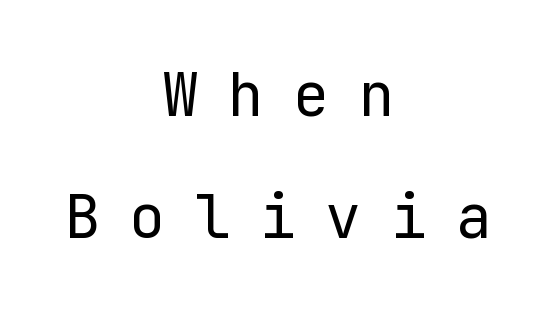
Q: Is the text bold? A: No.
Q: Is the text italic (slanted)? A: No, it is upright.
Q: Is the typeface a serif or a sans-serif typeface? A: Sans-serif.
Q: Is the text underlined? A: No.
Q: How is the paragraph aligned? A: Centered.
Q: Is the spacing between letters normal or unusually wide? A: Unusually wide.
Q: Is the spacing between lines tight, normal or loose? A: Loose.
Q: Width (condensed, normal, or wide)? A: Normal.
Q: Stroke contrast? A: Low.
Q: x-height? A: Medium.
